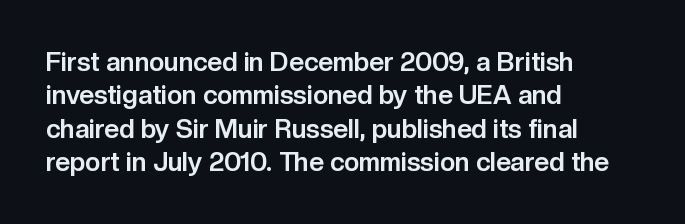
The image shows 26 px bold type, upright; set left-aligned, normal line spacing (1.28x), normal letter spacing, not underlined.
